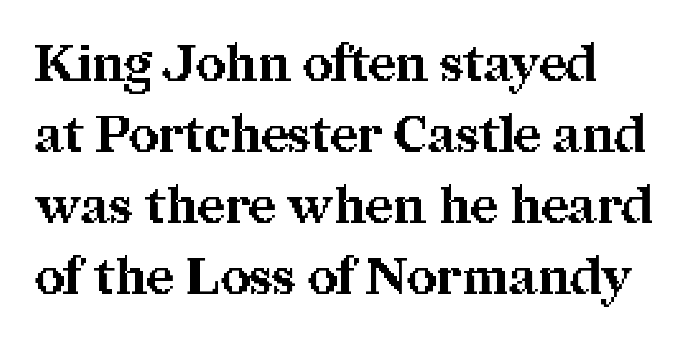
The image shows 51 px bold serif type, upright; set normal line spacing (1.39x), normal letter spacing, not underlined; medium stroke contrast and a medium x-height.
